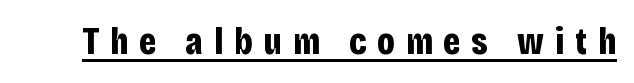
{"serif": "no", "italic": "no", "bold": "yes", "weight": "bold", "width": "condensed", "stroke_contrast": "low", "x_height": "large", "monospaced": "no", "underline": "yes", "letter_spacing": "wide", "letter_spacing_em": 0.29, "glyph_px": 38}
